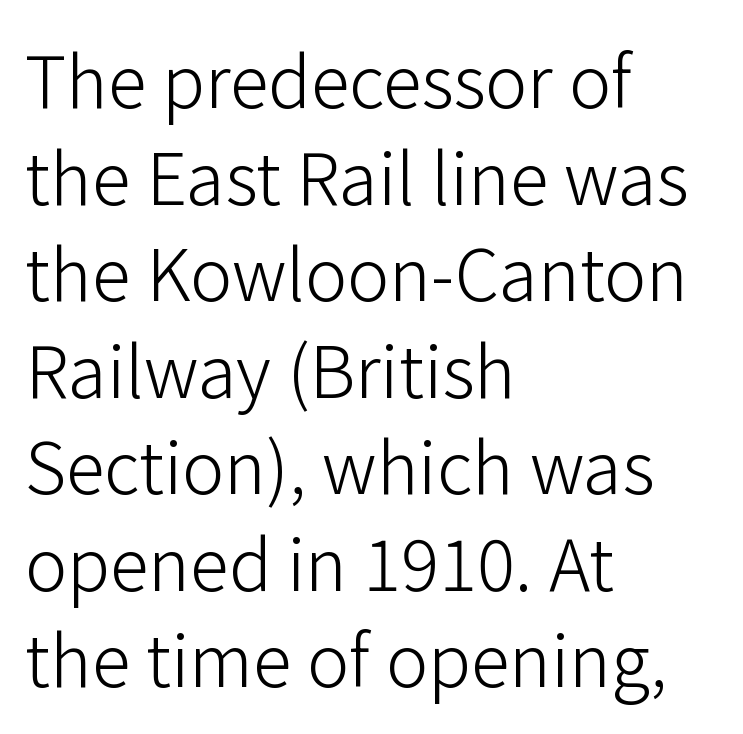
Each row of text sits above clean, open space. The face used here is rendered with its standard letterfit. Line spacing here is normal. Unlike italic type, these characters show no tilt at all. Font category for this specimen: sans-serif.
